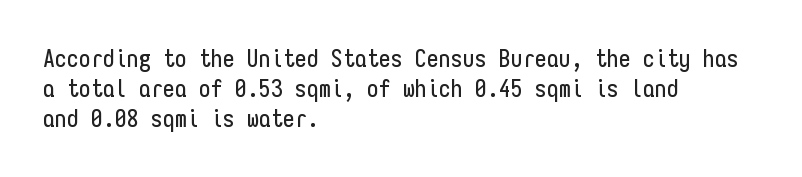
The image shows 24 px text type, upright; set left-aligned, line spacing 1.24x, normal letter spacing, not underlined.
